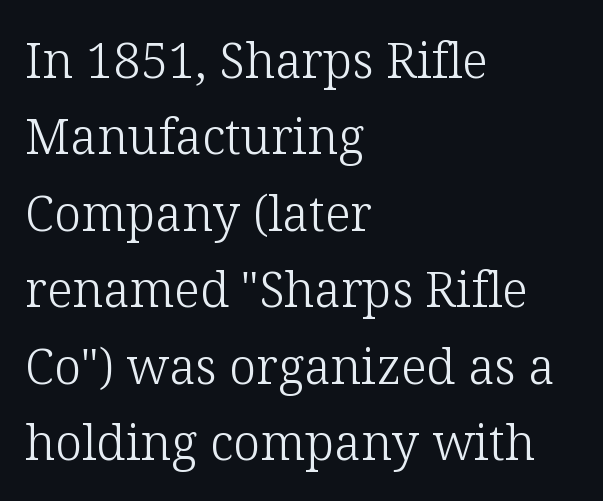
Q: Is the text bold? A: No.
Q: Is the text italic (slanted)? A: No, it is upright.
Q: Is the typeface a serif or a sans-serif typeface? A: Serif.
Q: Is the text underlined? A: No.
Q: How is the paragraph aligned? A: Left-aligned.
Q: Is the spacing between letters normal or unusually wide? A: Normal.
Q: Is the spacing between lines tight, normal or loose? A: Normal.
Q: Width (condensed, normal, or wide)? A: Normal.
Q: Stroke contrast? A: Low.
Q: x-height? A: Medium.
Q: Monospaced? A: No.
